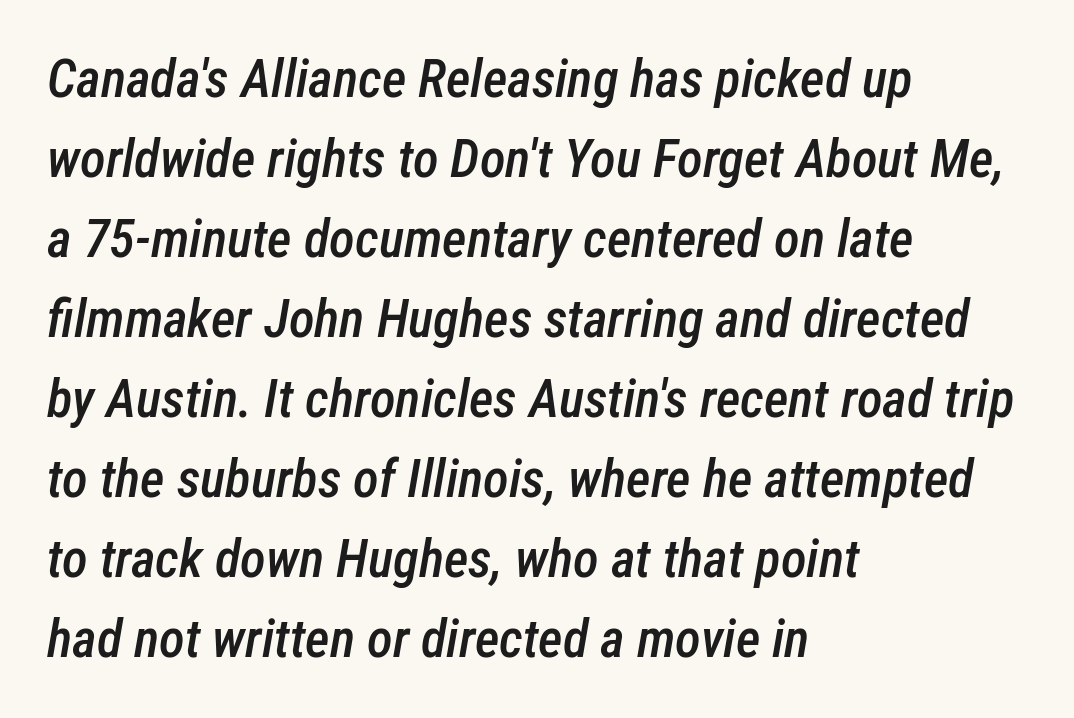
{"italic": "yes", "lean": "right", "slant_degrees": 12, "bold": "semi", "weight": "semibold", "width": "condensed", "stroke_contrast": "low", "x_height": "medium", "monospaced": "no", "underline": "no", "align": "left", "line_spacing": "normal", "line_spacing_ratio": 1.51, "letter_spacing": "normal", "letter_spacing_em": 0.0, "glyph_px": 53}
